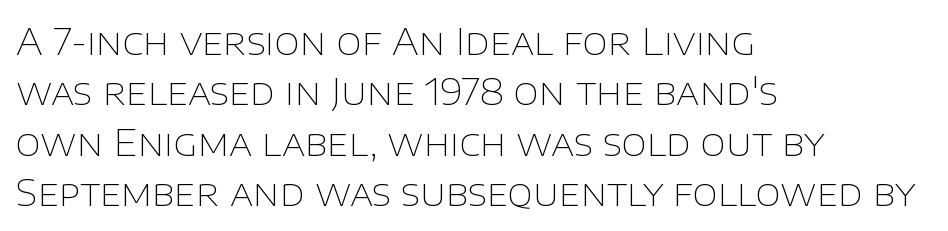
The image shows 37 px thin sans-serif type, upright; set left-aligned, normal line spacing (1.36x), normal letter spacing, not underlined; low stroke contrast and a large x-height.
